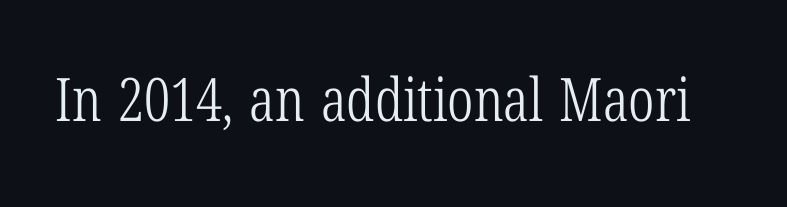
What kind of face is this? One with serifs. Does the lettering tilt? It doesn't — this is upright. The font sits on the lighter half of the weight spectrum, regular included. Standard letterfit; no display-style spreading of the glyphs. Looks like regular typesetting: each glyph gets only the width it needs. Glance below the letters and you will spot only blank space.
